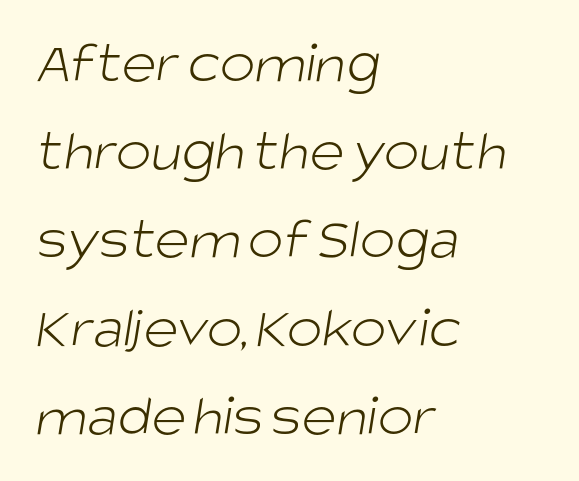
{"serif": "no", "bold": "no", "weight": "light", "width": "normal", "stroke_contrast": "low", "x_height": "large", "monospaced": "no", "underline": "no", "align": "left", "line_spacing": "normal", "line_spacing_ratio": 1.47, "letter_spacing": "normal", "letter_spacing_em": 0.0, "glyph_px": 60}
